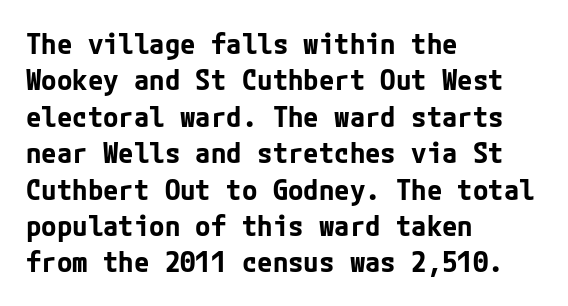
Q: Is the text bold? A: Yes.
Q: Is the text italic (slanted)? A: No, it is upright.
Q: Is the typeface a serif or a sans-serif typeface? A: Sans-serif.
Q: Is the text underlined? A: No.
Q: How is the paragraph aligned? A: Left-aligned.
Q: Is the spacing between letters normal or unusually wide? A: Normal.
Q: Is the spacing between lines tight, normal or loose? A: Normal.
Q: Width (condensed, normal, or wide)? A: Normal.
Q: Stroke contrast? A: Low.
Q: x-height? A: Medium.
